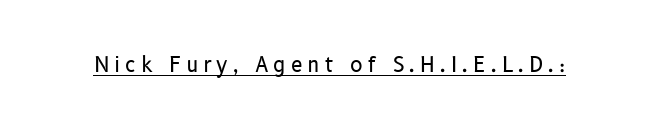
The letters stand straight up with perfectly vertical stems. This is underlined copy, the kind a proofreader might mark for attention. Caption: expanded tracking, letters set apart. Is this a heavy cut? Hardly; it is regular or lighter.
